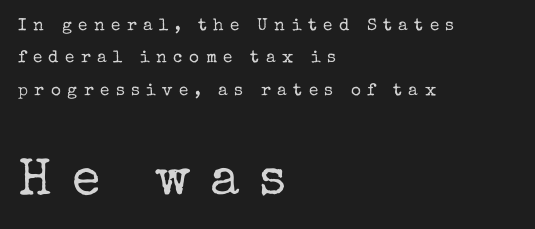
{"serif": "yes", "italic": "no", "bold": "no", "weight": "regular", "width": "normal", "stroke_contrast": "low", "x_height": "medium", "monospaced": "no", "underline": "no", "align": "left", "line_spacing": "loose", "line_spacing_ratio": 1.91, "letter_spacing": "wide", "letter_spacing_em": 0.38, "larger_block": "second", "size_ratio": 3.06, "glyph_px": 52}
